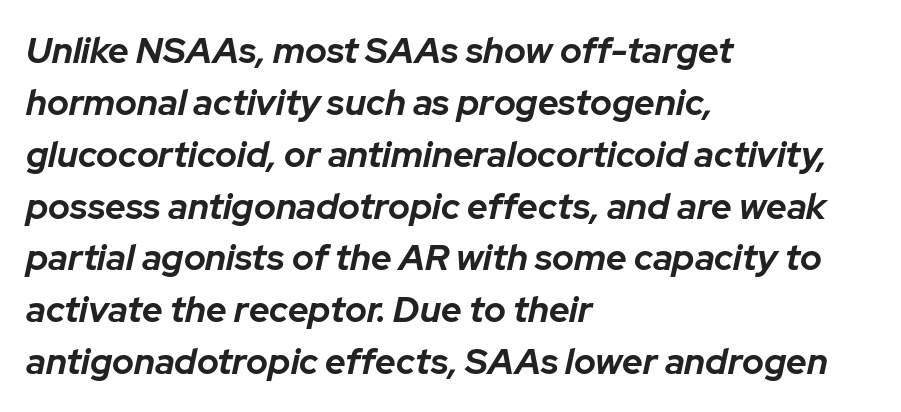
The image shows 36 px bold type, italic (leaning right); set left-aligned, normal line spacing (1.44x), normal letter spacing, not underlined; low stroke contrast and a medium x-height.
